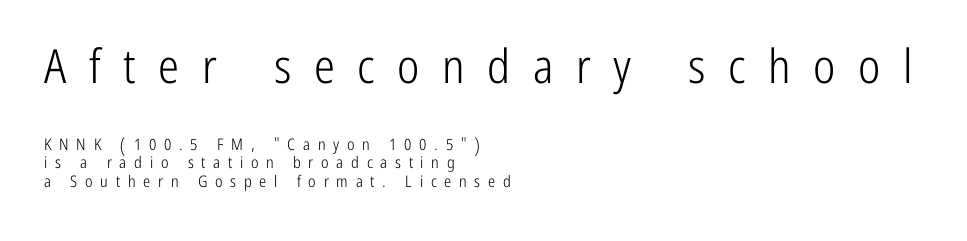
The image shows 47 px light, condensed sans-serif type, upright; set left-aligned, line spacing 1.17x, unusually wide letter spacing (+0.48 em), not underlined; the first (top) block is 2.94x larger; low stroke contrast and a medium x-height.
